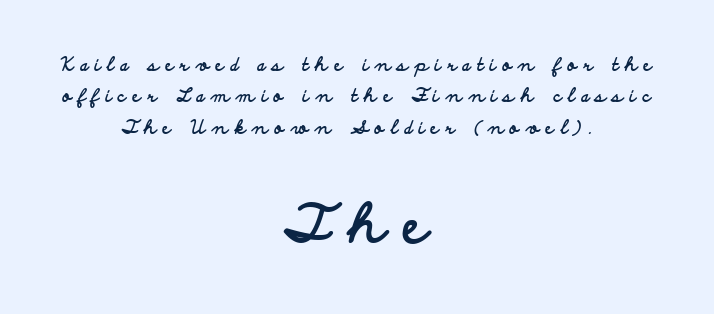
Q: Is the text bold? A: Yes.
Q: Is the text italic (slanted)? A: Yes.
Q: Is the typeface a serif or a sans-serif typeface? A: Sans-serif.
Q: Is the text underlined? A: No.
Q: How is the paragraph aligned? A: Centered.
Q: Is the spacing between letters normal or unusually wide? A: Unusually wide.
Q: Which block of text is set in a larger size, the first (top) or the second (bottom)? A: The second (bottom) one.
Q: Width (condensed, normal, or wide)? A: Wide.
Q: Stroke contrast? A: Low.
Q: x-height? A: Small.
Q: Monospaced? A: No.
